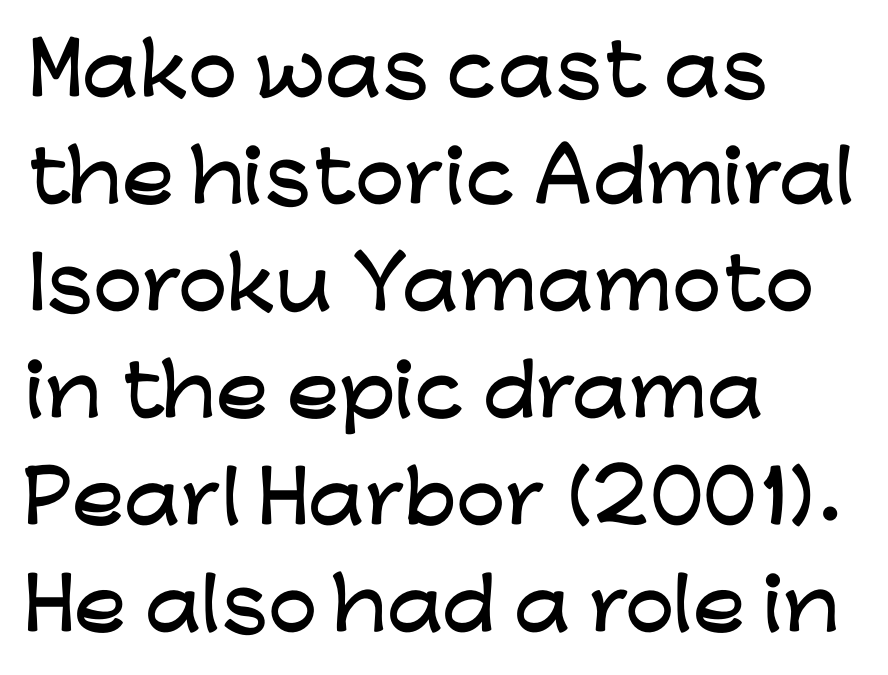
{"serif": "no", "italic": "no", "width": "wide", "stroke_contrast": "low", "x_height": "medium", "monospaced": "no", "underline": "no", "align": "left", "line_spacing": "normal", "line_spacing_ratio": 1.53, "letter_spacing": "normal", "letter_spacing_em": 0.0, "glyph_px": 70}
